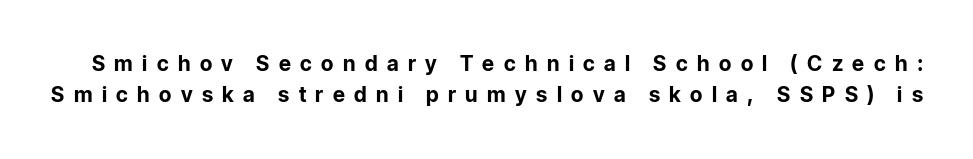
The tracking jumps out immediately: characters are airy and widely separated. Type without underlining. The type sits square on the baseline with zero lean. On the weight axis this lands at bold, roughly 700.
